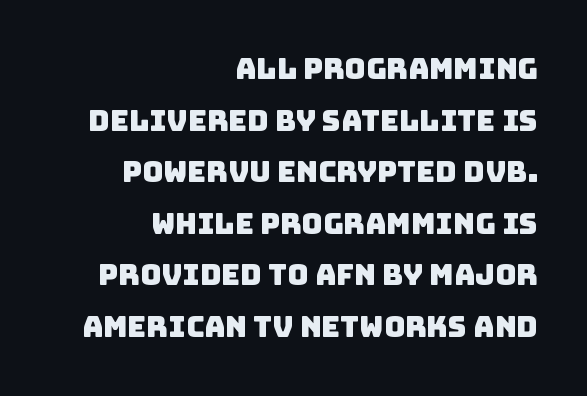
{"serif": "no", "width": "normal", "stroke_contrast": "low", "x_height": "large", "monospaced": "no", "underline": "no", "align": "right", "line_spacing_ratio": 1.78, "letter_spacing": "normal", "letter_spacing_em": 0.0, "glyph_px": 29}
